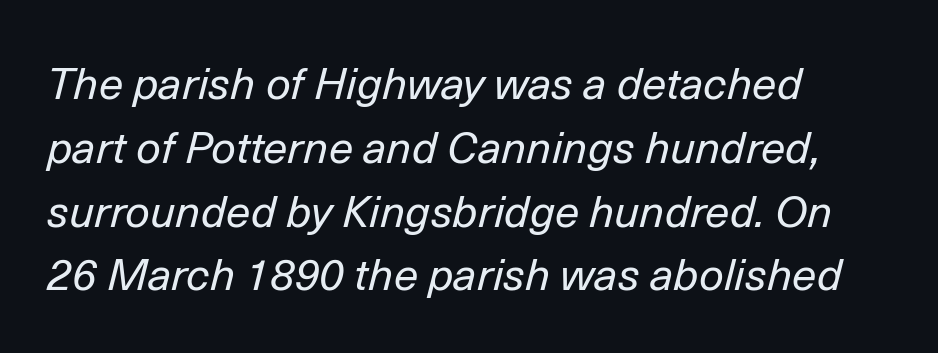
Each new line begins a customary step beneath the previous one. The face looks like a standard text weight, possibly lighter. Anything drawn beneath the words? Only blank space. Leftover space on each line is placed entirely after the last word. Compared with ordinary roman type, these characters are visibly tilted. These lines are rendered in a variable-pitch font.
